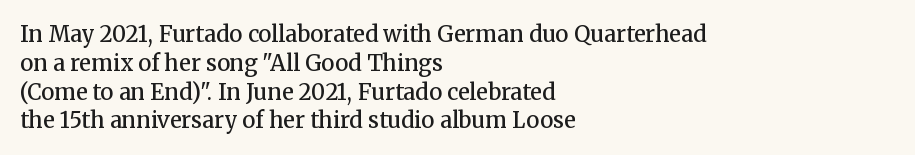
Q: Is the text bold? A: Semi-bold.
Q: Is the text italic (slanted)? A: No, it is upright.
Q: Is the text underlined? A: No.
Q: How is the paragraph aligned? A: Left-aligned.
Q: Is the spacing between letters normal or unusually wide? A: Normal.
Q: Is the spacing between lines tight, normal or loose? A: Normal.
